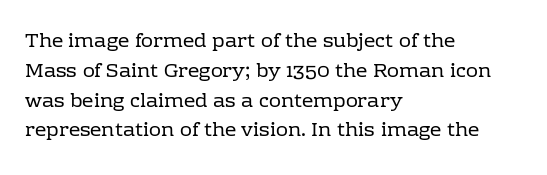
Q: Is the text bold? A: No.
Q: Is the text italic (slanted)? A: No, it is upright.
Q: Is the text underlined? A: No.
Q: How is the paragraph aligned? A: Left-aligned.
Q: Is the spacing between letters normal or unusually wide? A: Normal.
Q: Is the spacing between lines tight, normal or loose? A: Normal.
